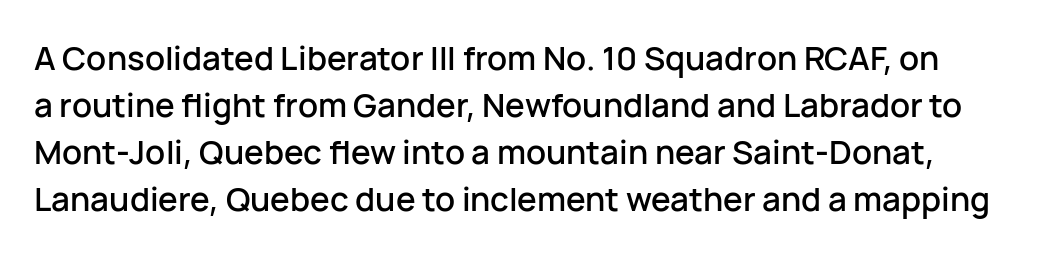
Line spacing here is normal. The lettering stays uniformly vertical, giving the passage a roman look. The rendering keeps characters at their native spacing. Do the characters align in a grid? No, the font is proportional. The characters display no serif detailing; their extremities are plain. The space beneath each line is pristine and unruled.
